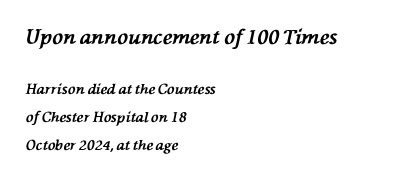
The image shows 20 px bold type, italic (leaning left); set left-aligned, loose line spacing (2.01x), normal letter spacing, not underlined; the first (top) block is 1.43x larger.
